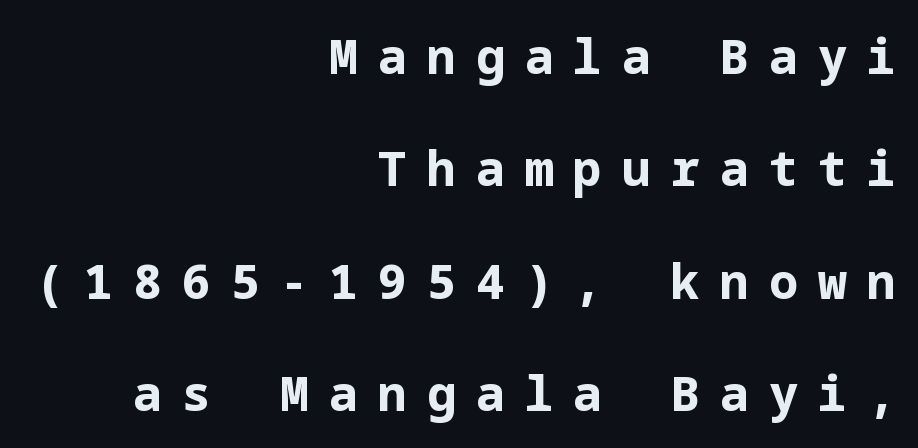
{"serif": "no", "italic": "no", "bold": "yes", "weight": "bold", "width": "normal", "stroke_contrast": "low", "x_height": "medium", "underline": "no", "align": "right", "line_spacing": "loose", "line_spacing_ratio": 2.34, "letter_spacing": "wide", "letter_spacing_em": 0.42, "glyph_px": 48}
